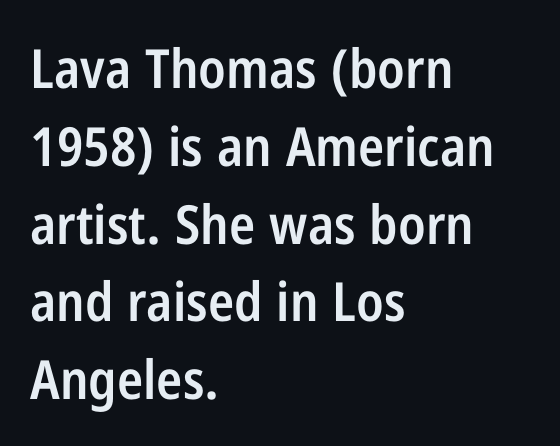
The letters advance in unequal steps, a hallmark of proportional type. Default kerning and tracking; the words read as compact shapes. This sample uses an upright cut, with every glyph sitting square on the baseline. Unmarked baselines from the first word to the last. The rendering anchors every line to the left-hand side. Letterform terminals end flat and unadorned throughout the passage.
